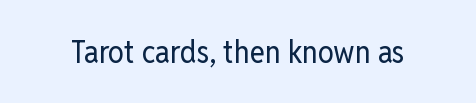
The image shows 32 px regular-weight, condensed sans-serif type, upright; set normal letter spacing, not underlined; low stroke contrast and a medium x-height.
